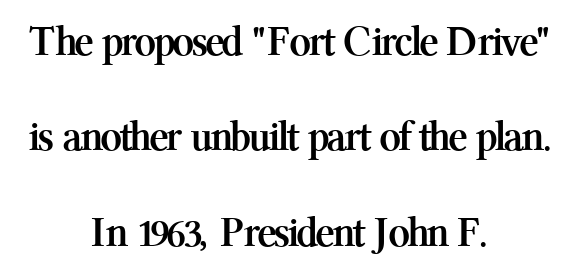
The image shows 43 px semibold serif type, upright; set centered, loose line spacing (2.22x), normal letter spacing, not underlined; medium stroke contrast and a medium x-height.
